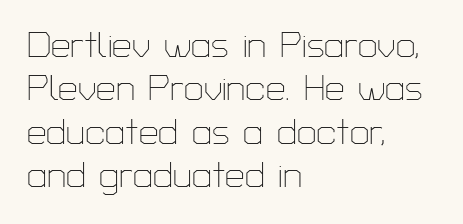
Q: Is the text bold? A: No.
Q: Is the text italic (slanted)? A: No, it is upright.
Q: Is the typeface a serif or a sans-serif typeface? A: Sans-serif.
Q: Is the text underlined? A: No.
Q: How is the paragraph aligned? A: Left-aligned.
Q: Is the spacing between letters normal or unusually wide? A: Normal.
Q: Width (condensed, normal, or wide)? A: Normal.
Q: Stroke contrast? A: Low.
Q: x-height? A: Medium.
Q: Monospaced? A: No.
